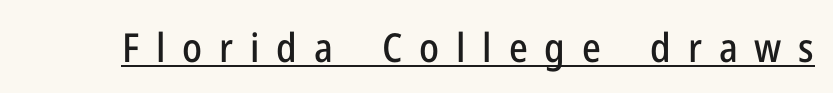
A typesetter would call this proportional, since set widths differ per character. The letters carry no serifs — their stems end cleanly without finishing strokes. The typography opts for an upright posture over an oblique one. Compared with typical body copy, the letter spacing here is much looser. Underlining? Definitely there.
